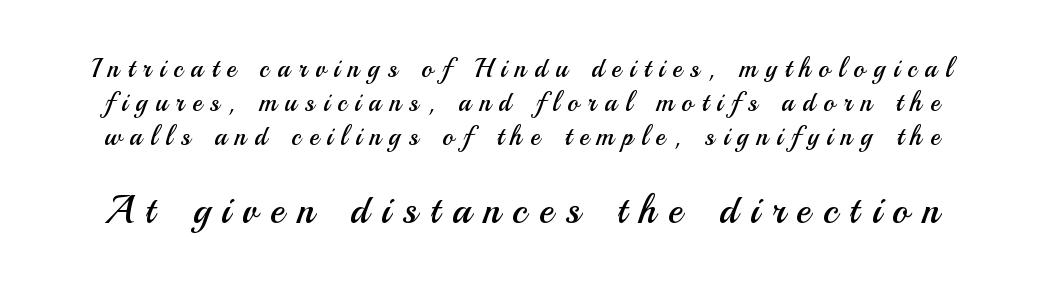
Type size steps up from the first block to the second. The gaps between neighbouring characters are conspicuously large. Proportional: the letters do not fall into vertical columns. The weight would be labelled regular, book, light, or lighter still.
